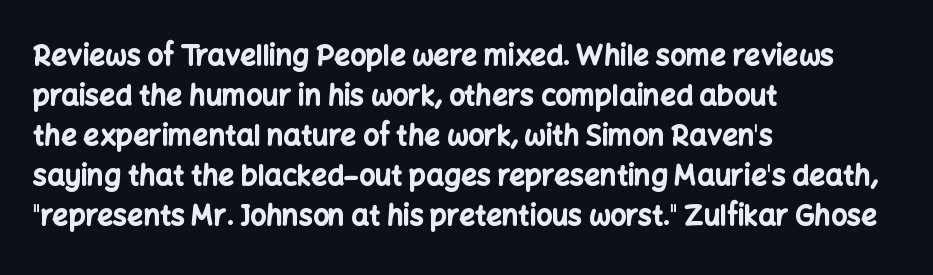
The image shows 28 px bold sans-serif type, upright; set left-aligned, normal line spacing (1.43x), normal letter spacing, not underlined; low stroke contrast and a medium x-height.
